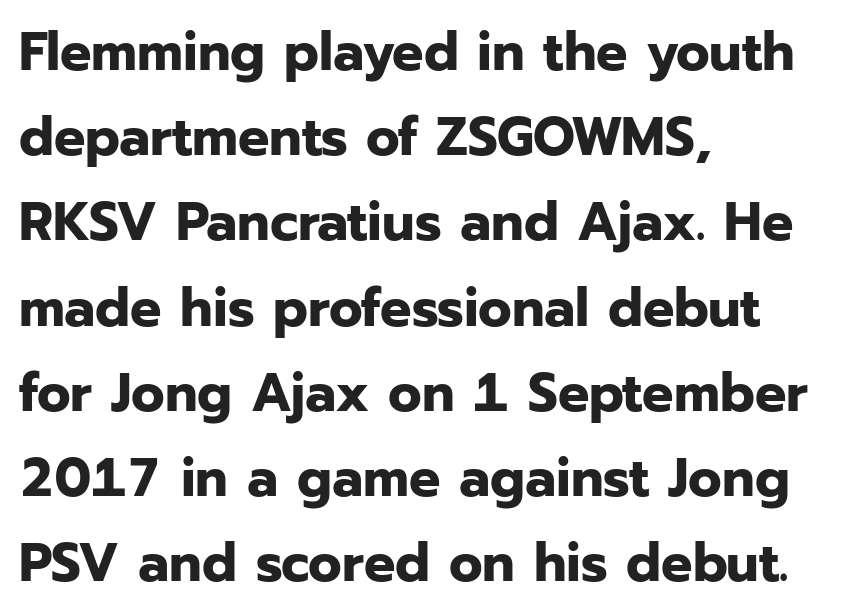
Q: Is the text bold? A: Yes.
Q: Is the text italic (slanted)? A: No, it is upright.
Q: Is the typeface a serif or a sans-serif typeface? A: Sans-serif.
Q: Is the text underlined? A: No.
Q: How is the paragraph aligned? A: Left-aligned.
Q: Is the spacing between letters normal or unusually wide? A: Normal.
Q: Is the spacing between lines tight, normal or loose? A: Normal.
Q: Width (condensed, normal, or wide)? A: Normal.
Q: Stroke contrast? A: Low.
Q: x-height? A: Medium.
Q: Monospaced? A: No.
